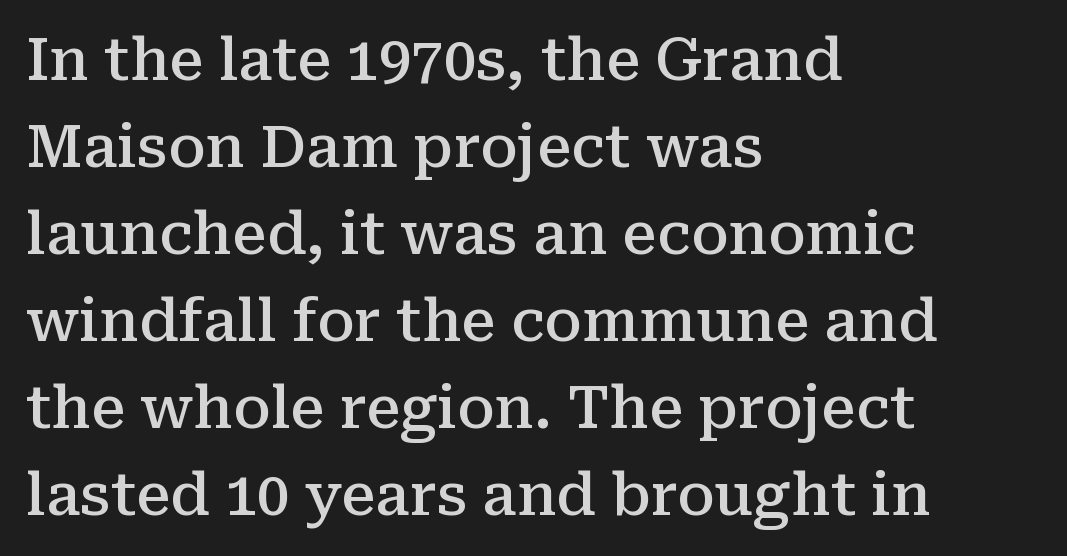
{"serif": "yes", "italic": "no", "bold": "semi", "weight": "semibold", "width": "normal", "stroke_contrast": "medium", "x_height": "medium", "monospaced": "no", "underline": "no", "align": "left", "line_spacing": "normal", "line_spacing_ratio": 1.5, "letter_spacing": "normal", "letter_spacing_em": 0.0, "glyph_px": 58}
